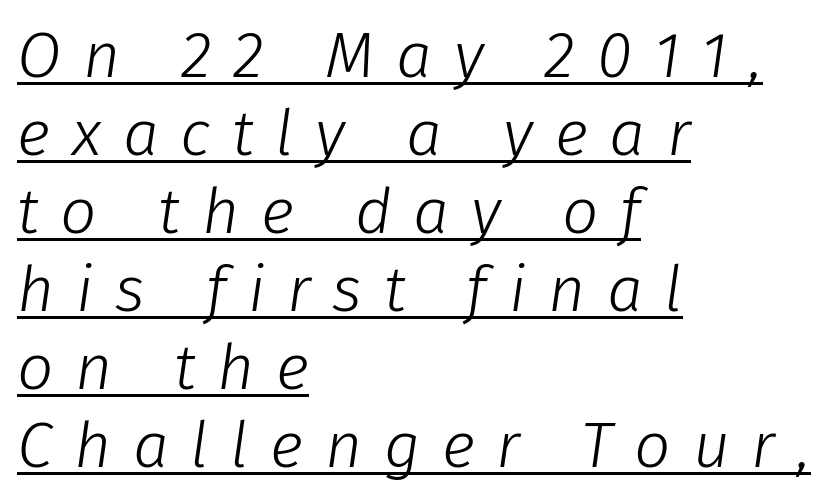
The image shows 64 px light type, italic (leaning right); set left-aligned, line spacing 1.22x, unusually wide letter spacing (+0.34 em), underlined; low stroke contrast and a medium x-height.
